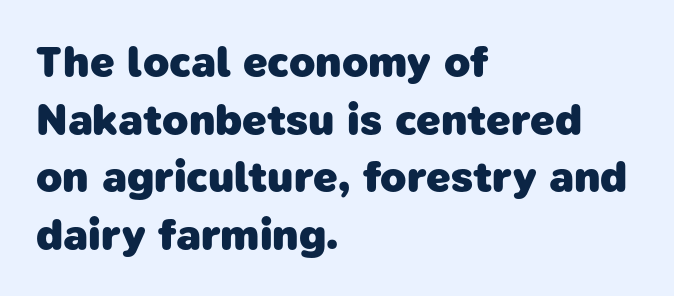
{"serif": "no", "bold": "yes", "weight": "heavy", "width": "normal", "stroke_contrast": "low", "x_height": "medium", "monospaced": "no", "underline": "no", "align": "left", "line_spacing": "normal", "line_spacing_ratio": 1.34, "letter_spacing": "normal", "letter_spacing_em": 0.0, "glyph_px": 43}
